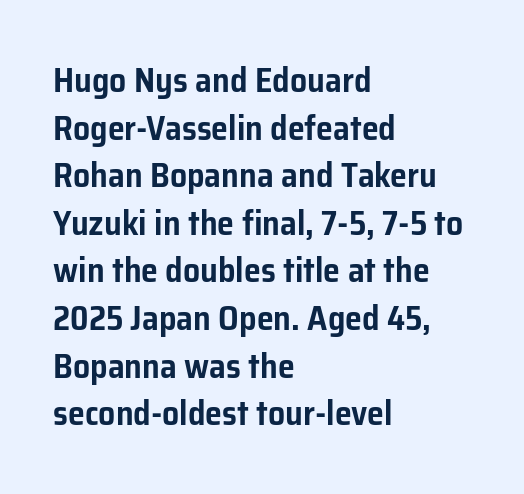
Q: Is the text italic (slanted)? A: No, it is upright.
Q: Is the typeface a serif or a sans-serif typeface? A: Sans-serif.
Q: Is the text underlined? A: No.
Q: How is the paragraph aligned? A: Left-aligned.
Q: Is the spacing between letters normal or unusually wide? A: Normal.
Q: Is the spacing between lines tight, normal or loose? A: Normal.
Q: Width (condensed, normal, or wide)? A: Normal.
Q: Stroke contrast? A: Low.
Q: x-height? A: Medium.
Q: Monospaced? A: No.
